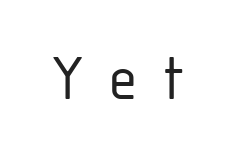
Q: Is the text bold? A: No.
Q: Is the text italic (slanted)? A: No, it is upright.
Q: Is the typeface a serif or a sans-serif typeface? A: Sans-serif.
Q: Is the text underlined? A: No.
Q: Is the spacing between letters normal or unusually wide? A: Unusually wide.
Q: Width (condensed, normal, or wide)? A: Condensed.
Q: Stroke contrast? A: Low.
Q: x-height? A: Medium.
Q: Monospaced? A: No.
